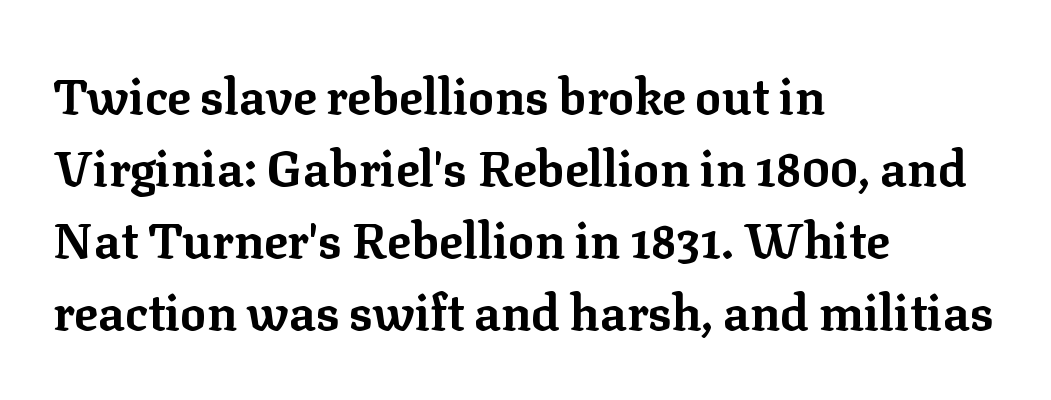
Q: Is the text bold? A: Yes.
Q: Is the text italic (slanted)? A: No, it is upright.
Q: Is the typeface a serif or a sans-serif typeface? A: Serif.
Q: Is the text underlined? A: No.
Q: How is the paragraph aligned? A: Left-aligned.
Q: Is the spacing between letters normal or unusually wide? A: Normal.
Q: Is the spacing between lines tight, normal or loose? A: Normal.
Q: Width (condensed, normal, or wide)? A: Normal.
Q: Stroke contrast? A: Low.
Q: x-height? A: Medium.
Q: Monospaced? A: No.
